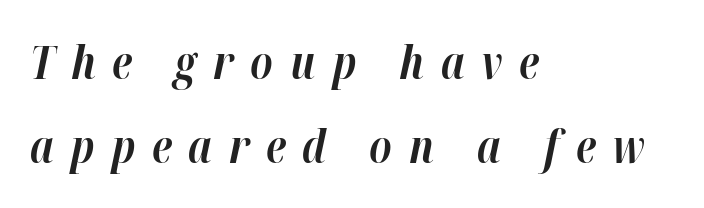
{"italic": "yes", "lean": "right", "slant_degrees": 12, "bold": "yes", "weight": "bold", "width": "normal", "stroke_contrast": "high", "x_height": "medium", "monospaced": "no", "underline": "no", "align": "left", "line_spacing_ratio": 1.87, "letter_spacing": "wide", "letter_spacing_em": 0.37, "glyph_px": 45}
